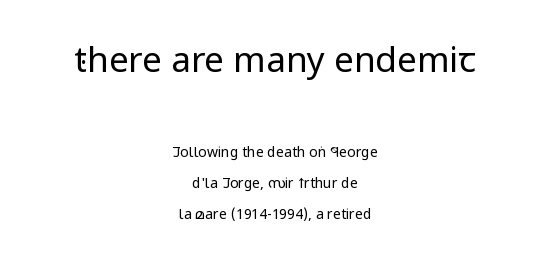
The image shows 35 px regular-weight, condensed sans-serif type, upright; set centered, loose line spacing (2.2x), normal letter spacing, not underlined; the first (top) block is 2.5x larger; low stroke contrast and a large x-height.
